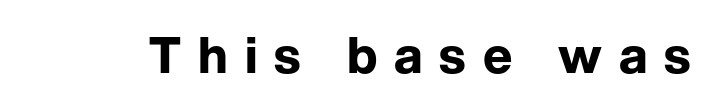
The image shows 50 px bold sans-serif type, upright; set unusually wide letter spacing (+0.34 em), not underlined; low stroke contrast and a medium x-height.
